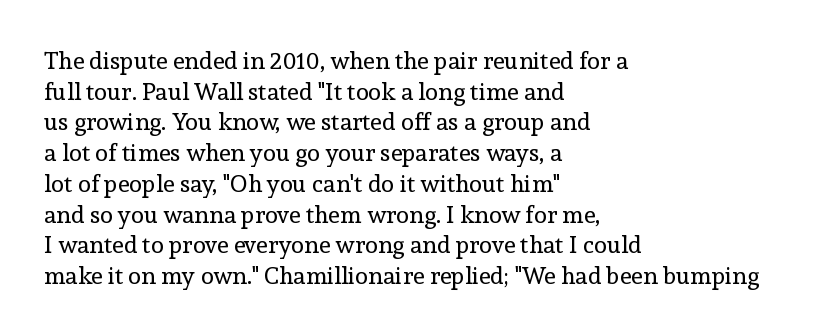
{"italic": "no", "bold": "no", "underline": "no", "align": "left", "line_spacing": "normal", "line_spacing_ratio": 1.28, "letter_spacing": "normal", "letter_spacing_em": 0.0, "glyph_px": 24}
